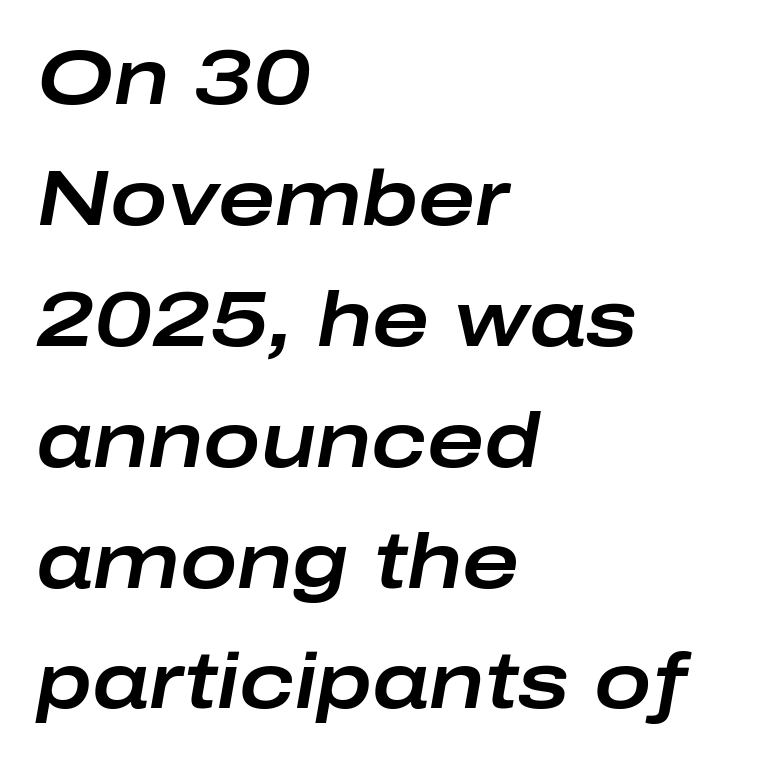
The image shows 77 px wide type, italic (leaning right); set left-aligned, normal line spacing (1.57x), normal letter spacing, not underlined; low stroke contrast and a medium x-height.
